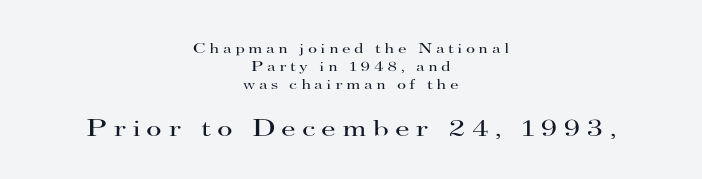
Substantial extra tracking has been applied to these lines. The foot of each line stays bare and open. Is the type heavy? It reads as light-to-regular instead. Quick note: not italic, upright. The rag falls on both sides of this text block equally.
